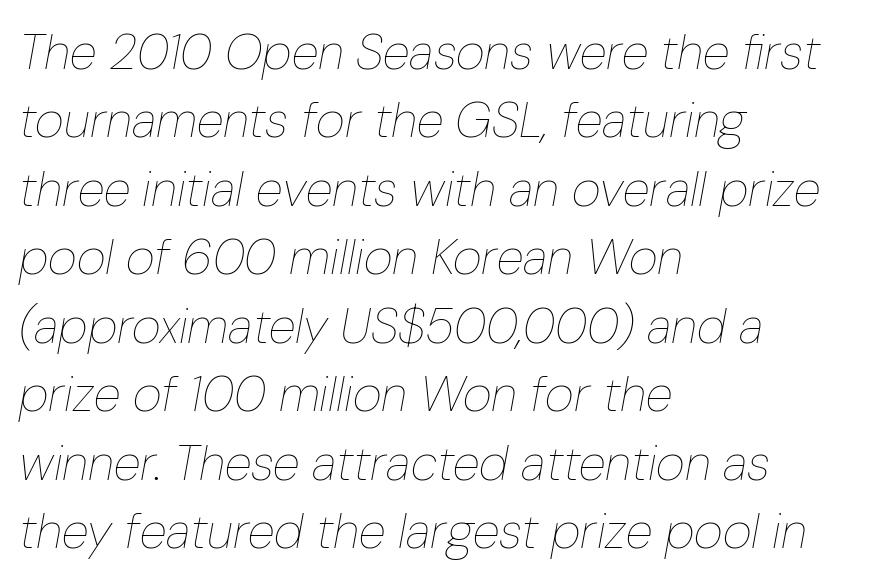
{"italic": "yes", "lean": "right", "slant_degrees": 10, "bold": "no", "weight": "thin", "width": "condensed", "stroke_contrast": "low", "x_height": "medium", "monospaced": "no", "underline": "no", "align": "left", "line_spacing": "normal", "line_spacing_ratio": 1.37, "letter_spacing": "normal", "letter_spacing_em": 0.0, "glyph_px": 50}
